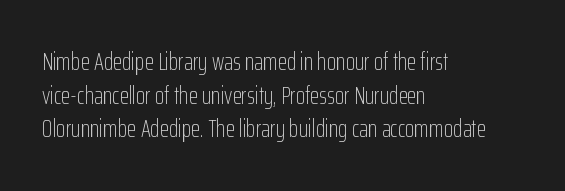
Q: Is the text bold? A: No.
Q: Is the text italic (slanted)? A: No, it is upright.
Q: Is the text underlined? A: No.
Q: How is the paragraph aligned? A: Left-aligned.
Q: Is the spacing between letters normal or unusually wide? A: Normal.
Q: Is the spacing between lines tight, normal or loose? A: Normal.
